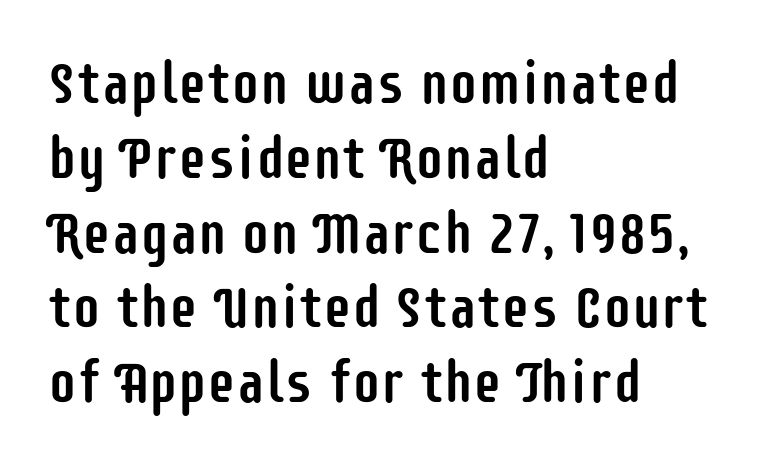
{"serif": "no", "italic": "no", "width": "condensed", "stroke_contrast": "low", "x_height": "large", "monospaced": "no", "underline": "no", "align": "left", "line_spacing": "normal", "line_spacing_ratio": 1.29, "letter_spacing": "normal", "letter_spacing_em": 0.0, "glyph_px": 58}
